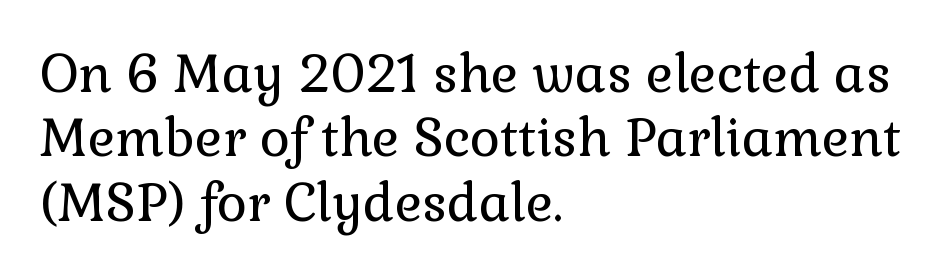
Q: Is the text bold? A: No.
Q: Is the text italic (slanted)? A: No, it is upright.
Q: Is the typeface a serif or a sans-serif typeface? A: Serif.
Q: Is the text underlined? A: No.
Q: How is the paragraph aligned? A: Left-aligned.
Q: Is the spacing between letters normal or unusually wide? A: Normal.
Q: Width (condensed, normal, or wide)? A: Normal.
Q: Stroke contrast? A: Low.
Q: x-height? A: Medium.
Q: Monospaced? A: No.
